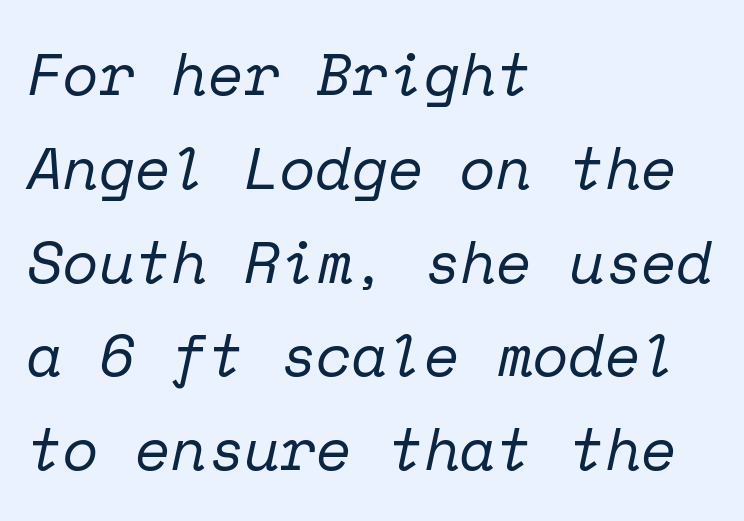
The image shows 59 px regular-weight serif type, italic (leaning right), monospaced; set left-aligned, normal line spacing (1.59x), normal letter spacing, not underlined; low stroke contrast and a medium x-height.
